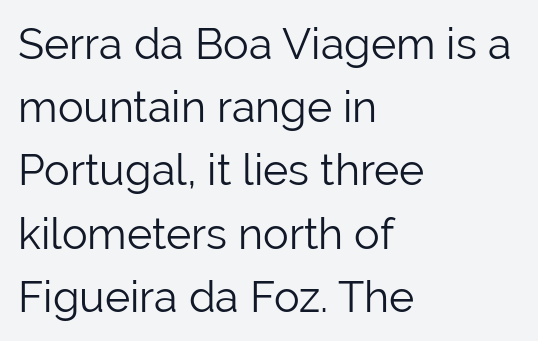
One glance says typical: line gaps are just what's usual. The typesetting does not lean heavy: it is not bold. The setting favours the left margin, as ordinary paragraphs usually do. The horizontal fit of the characters is conventional and even. The letters stand upright; this is a roman face. Each row of text sits above clean, open space.
